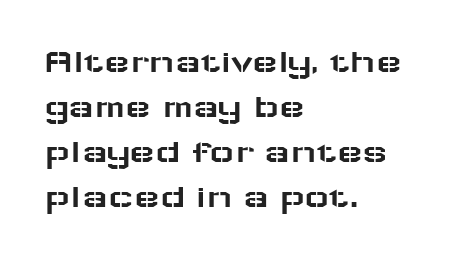
The image shows 34 px wide sans-serif type, upright; set left-aligned, normal line spacing (1.32x), normal letter spacing, not underlined; low stroke contrast and a medium x-height.
